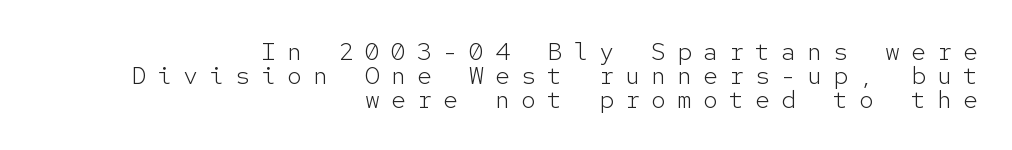
{"italic": "no", "bold": "no", "underline": "no", "align": "right", "line_spacing": "tight", "line_spacing_ratio": 0.96, "letter_spacing": "wide", "letter_spacing_em": 0.44, "glyph_px": 25}
